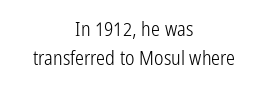
Q: Is the text bold? A: No.
Q: Is the text italic (slanted)? A: No, it is upright.
Q: Is the text underlined? A: No.
Q: How is the paragraph aligned? A: Centered.
Q: Is the spacing between letters normal or unusually wide? A: Normal.
Q: Is the spacing between lines tight, normal or loose? A: Normal.
